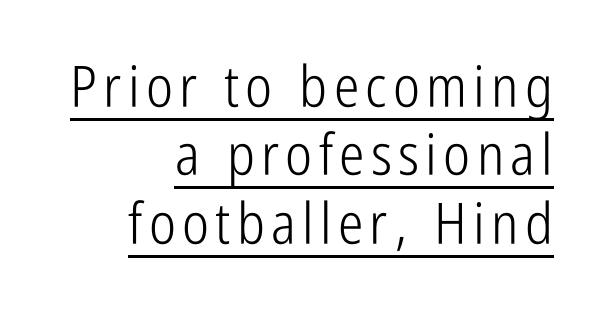
Q: Is the text bold? A: No.
Q: Is the text italic (slanted)? A: No, it is upright.
Q: Is the typeface a serif or a sans-serif typeface? A: Sans-serif.
Q: Is the text underlined? A: Yes.
Q: How is the paragraph aligned? A: Right-aligned.
Q: Width (condensed, normal, or wide)? A: Condensed.
Q: Stroke contrast? A: Low.
Q: x-height? A: Medium.
Q: Monospaced? A: No.
